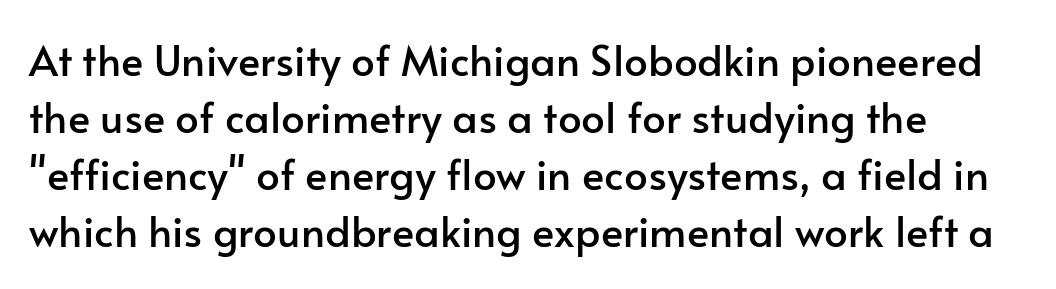
Q: Is the text italic (slanted)? A: No, it is upright.
Q: Is the typeface a serif or a sans-serif typeface? A: Sans-serif.
Q: Is the text underlined? A: No.
Q: How is the paragraph aligned? A: Left-aligned.
Q: Is the spacing between letters normal or unusually wide? A: Normal.
Q: Is the spacing between lines tight, normal or loose? A: Normal.
Q: Width (condensed, normal, or wide)? A: Normal.
Q: Stroke contrast? A: Low.
Q: x-height? A: Small.
Q: Monospaced? A: No.
